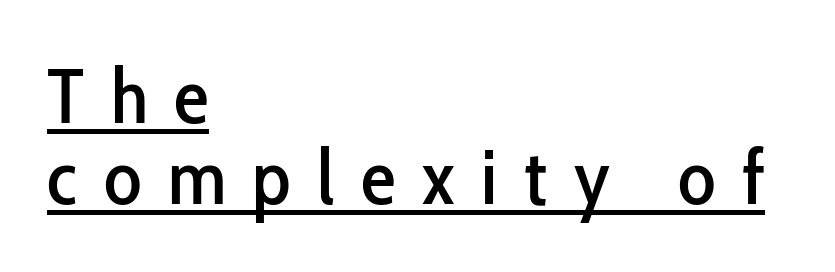
{"serif": "no", "italic": "no", "width": "condensed", "stroke_contrast": "low", "x_height": "medium", "monospaced": "no", "underline": "yes", "align": "left", "line_spacing": "tight", "line_spacing_ratio": 1.04, "letter_spacing": "wide", "letter_spacing_em": 0.34, "glyph_px": 78}
